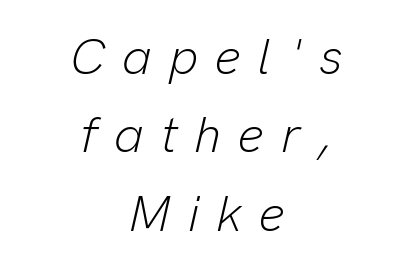
{"italic": "yes", "lean": "right", "slant_degrees": 13, "bold": "no", "weight": "light", "width": "normal", "stroke_contrast": "low", "x_height": "medium", "monospaced": "no", "underline": "no", "align": "center", "line_spacing": "normal", "line_spacing_ratio": 1.57, "letter_spacing": "wide", "letter_spacing_em": 0.34, "glyph_px": 50}
